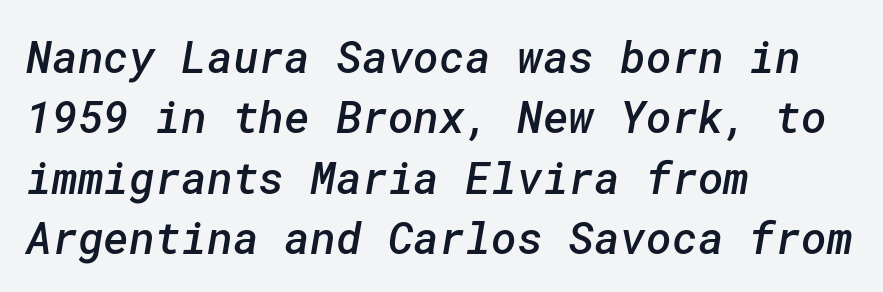
Baseline-to-baseline distance is the conventional proportion of letter height. Check the space under the baseline: it is left empty. Type style note: lacks serifs. Visually the block forms a straight wall on the left and a jagged coastline on the right. A bit beefed up — I'd call it semibold rather than bold. Short note: letters normally spaced.
